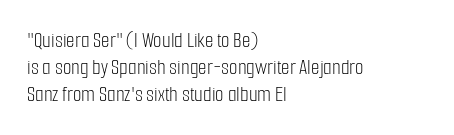
Honestly, the letter spacing is just normal — you wouldn't notice it. A student would call this left alignment; a typographer would say flush left, rag right. The font sits on the lighter half of the weight spectrum, regular included. Just letters on the line, the space beneath them empty.
